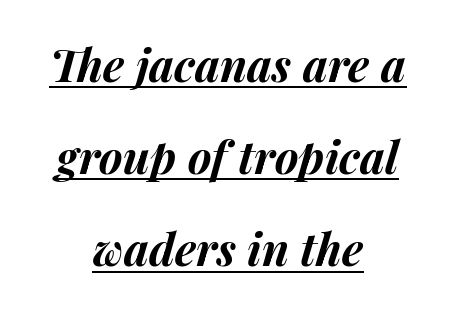
The image shows 45 px bold type, italic (leaning right); set centered, loose line spacing (2.05x), normal letter spacing, underlined; medium stroke contrast and a medium x-height.
